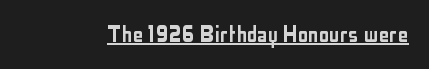
The image shows 26 px text type, upright; set normal letter spacing, underlined.
